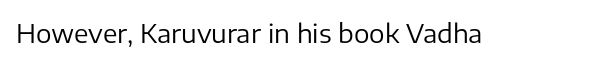
Q: Is the text bold? A: No.
Q: Is the text italic (slanted)? A: No, it is upright.
Q: Is the text underlined? A: No.
Q: Is the spacing between letters normal or unusually wide? A: Normal.
